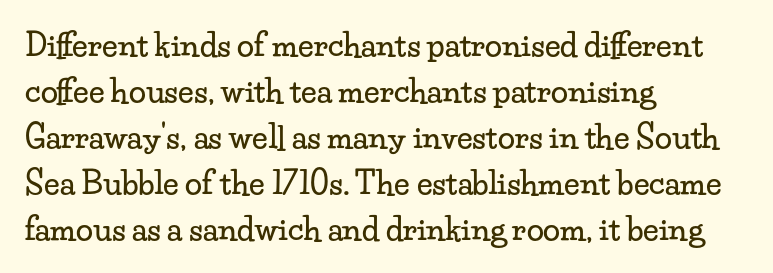
Each word holds together tightly as a unit, with standard inter-letter gaps. The leading is moderate, giving the passage an even texture. Any mark beneath the type? The region is blank. Line beginnings align vertically; line endings do not. Do the characters align in a grid? No, the font is proportional. Stroke terminals: seriffed.
